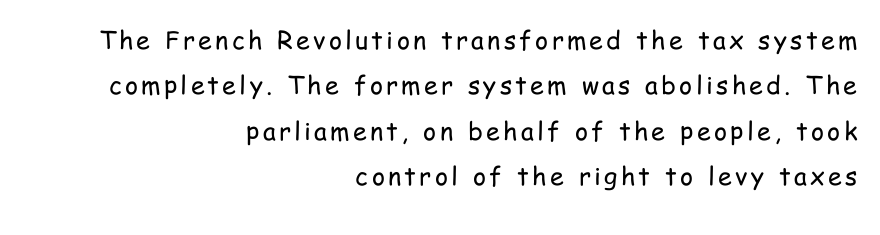
{"italic": "no", "bold": "no", "underline": "no", "align": "right", "line_spacing_ratio": 1.82, "glyph_px": 25}
